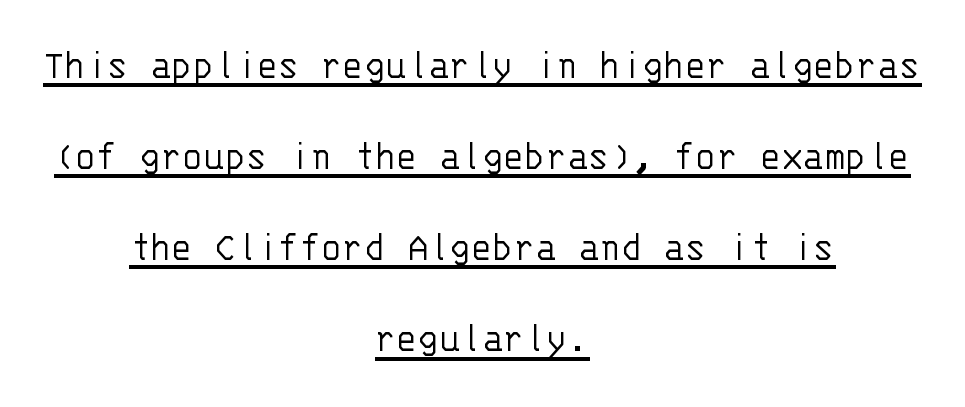
The letterforms sit at book weight or below. The face used here is a sans, in the tradition of grotesques and geometrics. Monospaced: the letters line up in strict vertical columns. What decoration does the sample have? An underline. The block of text is sparse from top to bottom, with ample space between rows.
